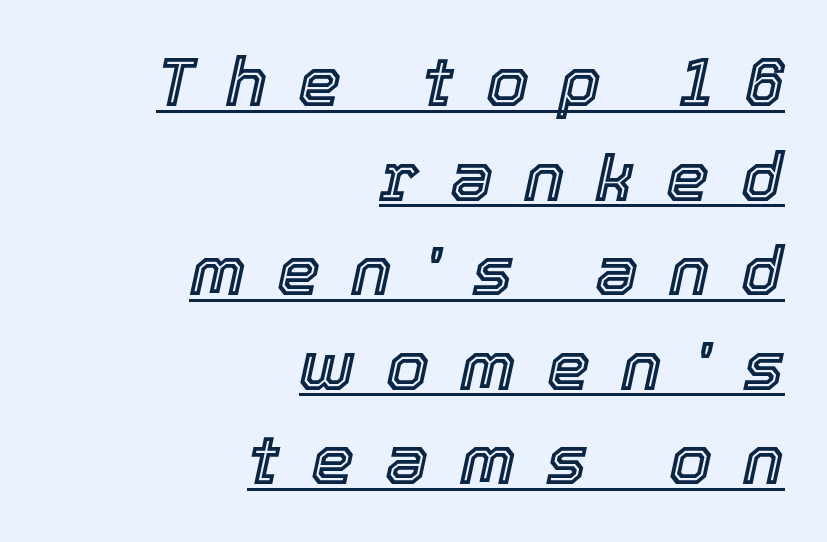
The image shows 69 px text type, italic (leaning right); set right-aligned, normal line spacing (1.37x), unusually wide letter spacing (+0.45 em), underlined; a medium x-height.
